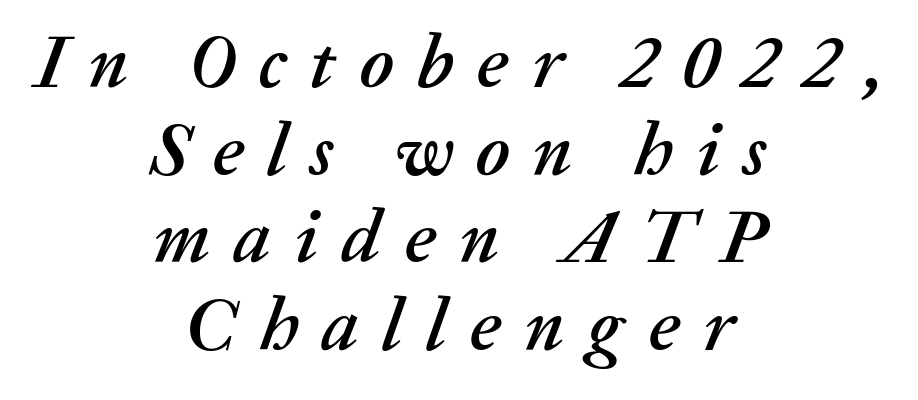
Alignment: centered. This rendering features lettering with no underline. Here the designer chose a conventional face with non-uniform glyph widths. An italicized treatment has been applied to the whole sample.
